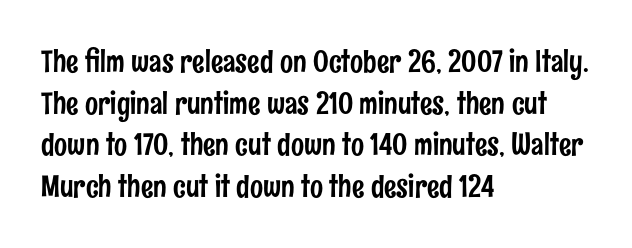
{"serif": "no", "italic": "no", "width": "condensed", "stroke_contrast": "low", "x_height": "medium", "monospaced": "no", "underline": "no", "align": "left", "line_spacing": "normal", "line_spacing_ratio": 1.34, "letter_spacing": "normal", "letter_spacing_em": 0.0, "glyph_px": 31}
